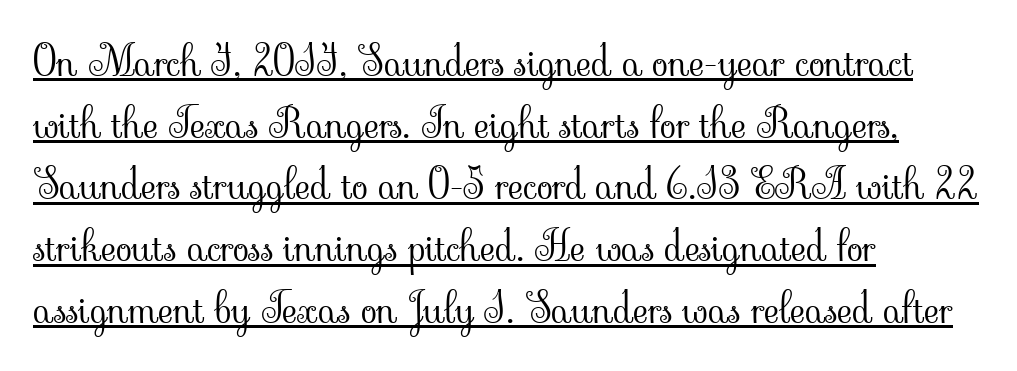
Q: Is the text bold? A: No.
Q: Is the text italic (slanted)? A: No, it is upright.
Q: Is the typeface a serif or a sans-serif typeface? A: Serif.
Q: Is the text underlined? A: Yes.
Q: How is the paragraph aligned? A: Left-aligned.
Q: Is the spacing between letters normal or unusually wide? A: Normal.
Q: Is the spacing between lines tight, normal or loose? A: Normal.
Q: Width (condensed, normal, or wide)? A: Normal.
Q: Stroke contrast? A: Low.
Q: x-height? A: Small.
Q: Monospaced? A: No.
